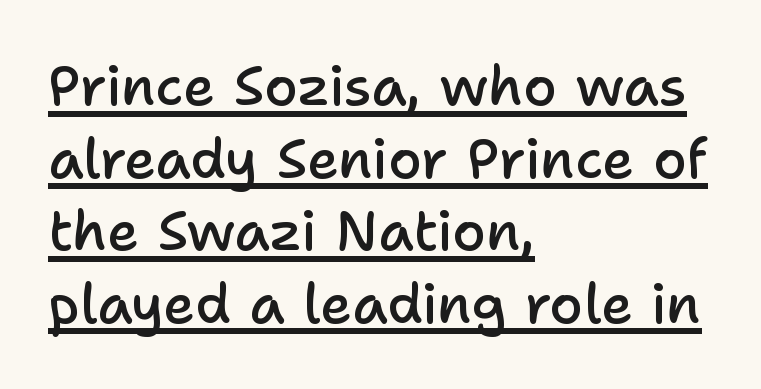
{"serif": "no", "italic": "no", "bold": "semi", "weight": "semibold", "width": "normal", "stroke_contrast": "low", "x_height": "medium", "monospaced": "no", "underline": "yes", "align": "left", "line_spacing": "normal", "line_spacing_ratio": 1.32, "letter_spacing": "normal", "letter_spacing_em": 0.0, "glyph_px": 55}
